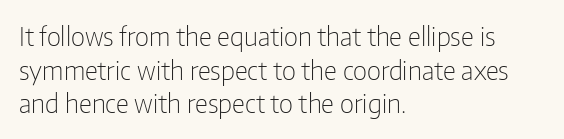
The image shows 26 px text type, upright; set left-aligned, normal line spacing (1.29x), normal letter spacing, not underlined.
